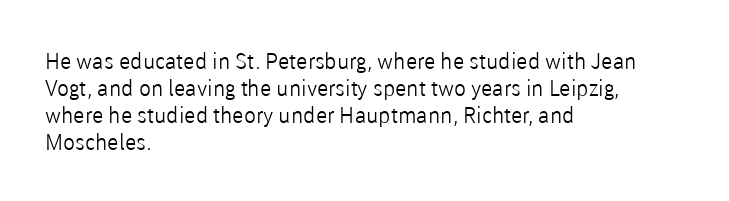
{"italic": "no", "bold": "no", "underline": "no", "align": "left", "line_spacing_ratio": 1.22, "letter_spacing": "normal", "letter_spacing_em": 0.0, "glyph_px": 22}
